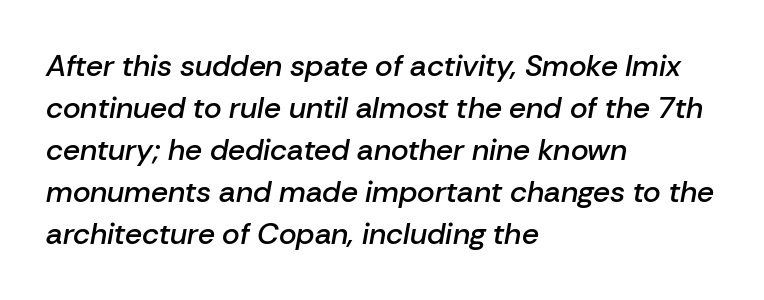
Q: Is the text bold? A: Semi-bold.
Q: Is the text italic (slanted)? A: Yes, it leans right by about 10 degrees.
Q: Is the text underlined? A: No.
Q: How is the paragraph aligned? A: Left-aligned.
Q: Is the spacing between letters normal or unusually wide? A: Normal.
Q: Is the spacing between lines tight, normal or loose? A: Normal.
Q: Width (condensed, normal, or wide)? A: Normal.
Q: Stroke contrast? A: Low.
Q: x-height? A: Medium.
Q: Monospaced? A: No.
